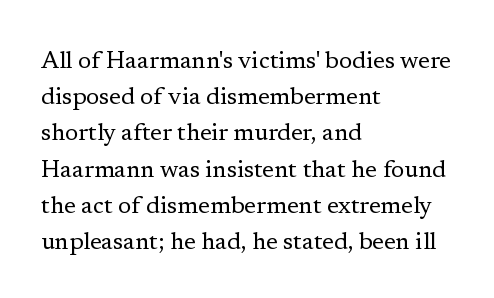
The image shows 24 px text type, upright; set left-aligned, normal line spacing (1.51x), normal letter spacing, not underlined.
